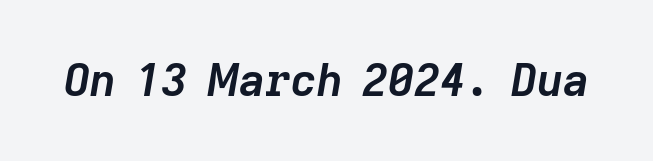
Q: Is the text bold? A: Yes.
Q: Is the text italic (slanted)? A: Yes, it leans right by about 9 degrees.
Q: Is the text underlined? A: No.
Q: Is the spacing between letters normal or unusually wide? A: Normal.
Q: Width (condensed, normal, or wide)? A: Normal.
Q: Stroke contrast? A: Low.
Q: x-height? A: Medium.
Q: Monospaced? A: No.
